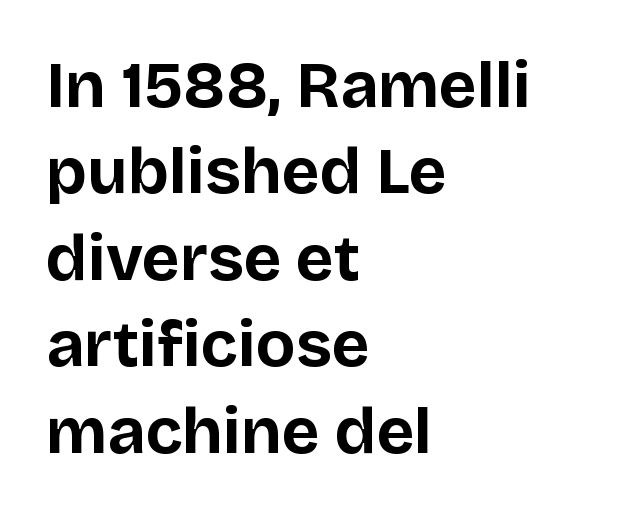
The image shows 65 px bold sans-serif type, upright; set left-aligned, normal line spacing (1.33x), normal letter spacing, not underlined; low stroke contrast and a large x-height.
